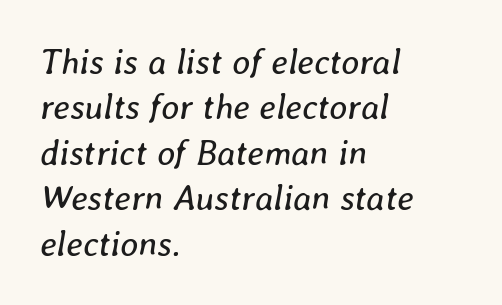
Letter spacing: default. Vertical stems look standard width or narrower in stroke. Looks like regular typesetting: each glyph gets only the width it needs. Horizontal alignment here is leftward, the default for most running prose. Italic? Definitely — the glyphs are oblique. Whoever set this chose a conventional vertical rhythm.
